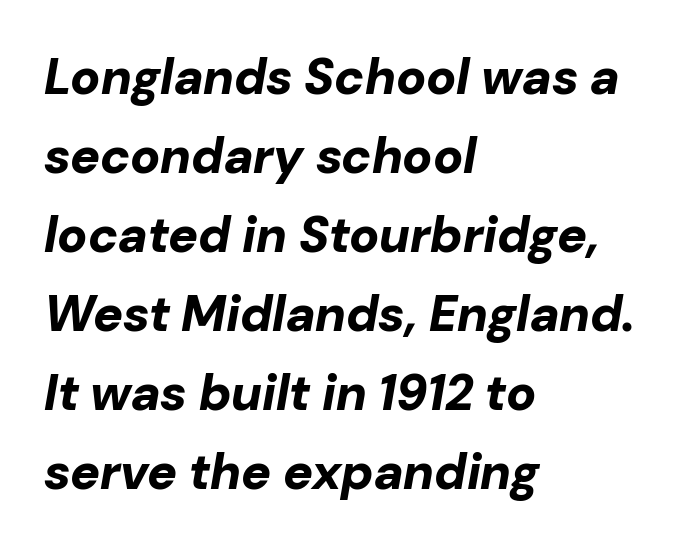
Strokes here are thick enough to call this a true bold. The space between consecutive lines is moderate. It's the slanting kind of type. Words appear dense and cohesive because spacing is normal. Beneath every word, the page is bare.
